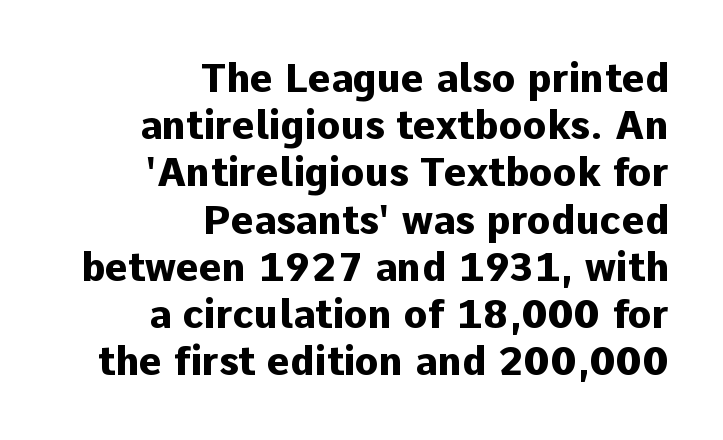
Is this a fixed-width face? No — the glyphs have proportional, varying widths. Stroke thickness is high; the sample reads as a true bold. These lines keep a tight, regular rhythm from letter to letter. One-word summary of the alignment: right. The letters stand upright; this is a roman face.
